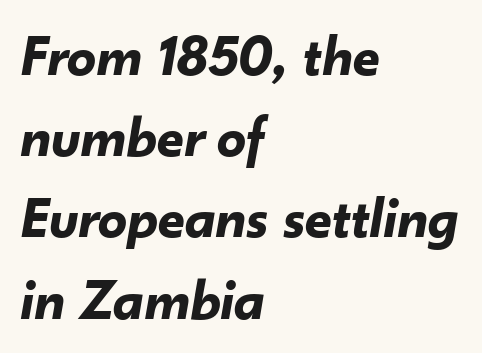
The string is rendered with underlining switched off. The passage shown is typed in a proportional face where columns would drift. The glyphs look as if they've been sheared to an angle. This sample keeps an unexceptional amount of space between lines.
